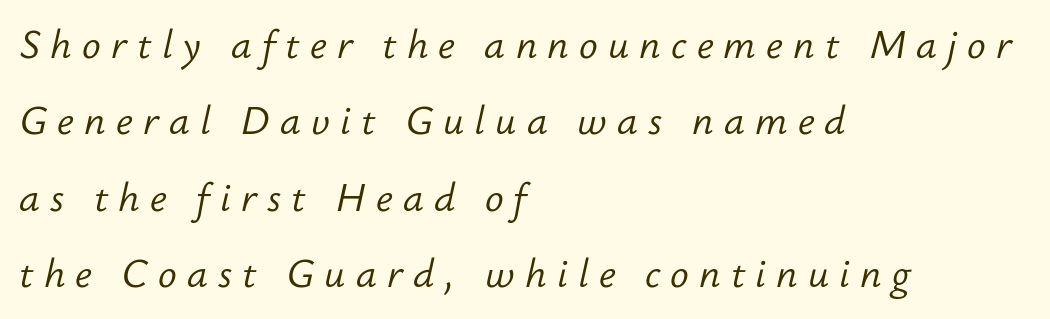
Q: Is the text bold? A: No.
Q: Is the text italic (slanted)? A: Yes, it leans right by about 12 degrees.
Q: Is the text underlined? A: No.
Q: How is the paragraph aligned? A: Left-aligned.
Q: Is the spacing between letters normal or unusually wide? A: Unusually wide.
Q: Is the spacing between lines tight, normal or loose? A: Loose.
Q: Width (condensed, normal, or wide)? A: Normal.
Q: Stroke contrast? A: Low.
Q: x-height? A: Small.
Q: Monospaced? A: No.
